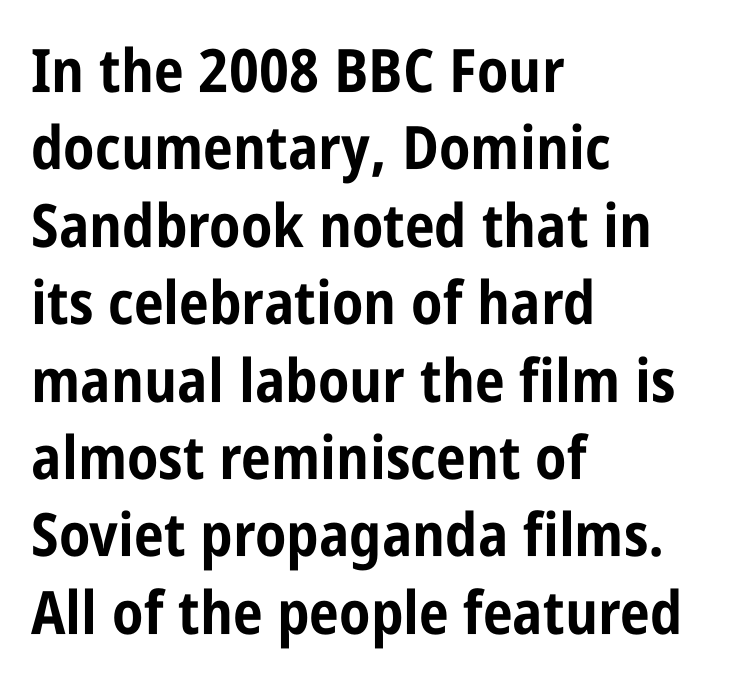
The image shows 60 px bold, condensed sans-serif type, upright; set left-aligned, normal line spacing (1.29x), normal letter spacing, not underlined; low stroke contrast and a large x-height.
